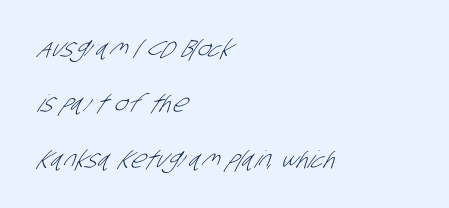
{"bold": "no", "underline": "no", "align": "left", "line_spacing": "loose", "line_spacing_ratio": 2.31, "letter_spacing": "normal", "letter_spacing_em": 0.0, "glyph_px": 24}
